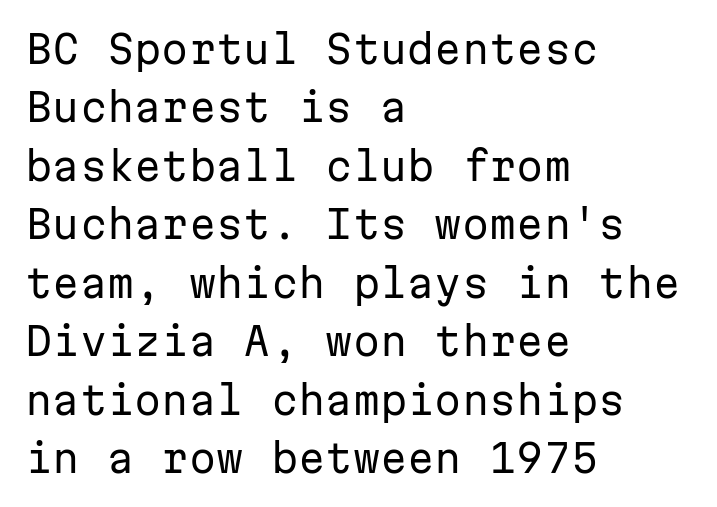
{"serif": "no", "italic": "no", "bold": "no", "weight": "regular", "width": "normal", "stroke_contrast": "low", "x_height": "medium", "monospaced": "yes", "underline": "no", "align": "left", "line_spacing": "normal", "line_spacing_ratio": 1.5, "letter_spacing": "normal", "letter_spacing_em": 0.0, "glyph_px": 39}
